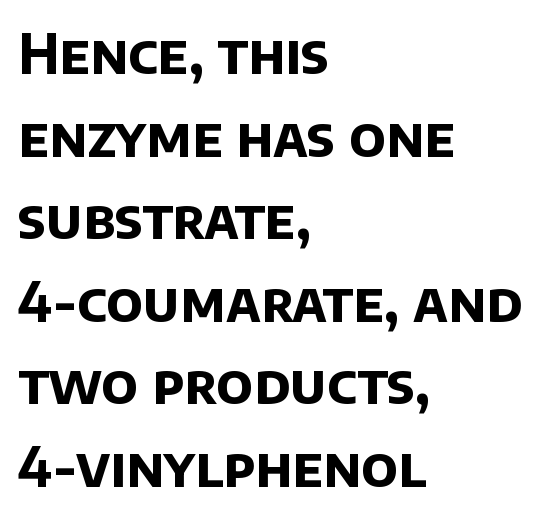
The text was rendered using a sans face with plain stroke endings. How heavy is the stroke? Heavy — this is a bold. Notice how the passage keeps a crisp vertical edge on the left only. Bare-footed words on every line.
